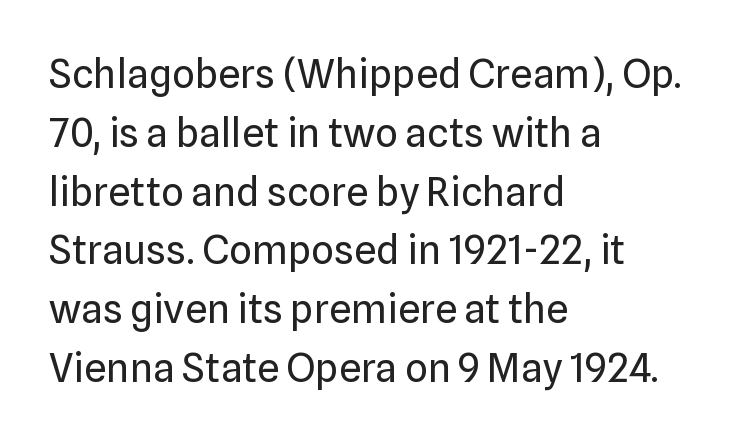
Q: Is the text bold? A: No.
Q: Is the text italic (slanted)? A: No, it is upright.
Q: Is the typeface a serif or a sans-serif typeface? A: Sans-serif.
Q: Is the text underlined? A: No.
Q: How is the paragraph aligned? A: Left-aligned.
Q: Is the spacing between letters normal or unusually wide? A: Normal.
Q: Is the spacing between lines tight, normal or loose? A: Normal.
Q: Width (condensed, normal, or wide)? A: Normal.
Q: Stroke contrast? A: Low.
Q: x-height? A: Medium.
Q: Monospaced? A: No.
